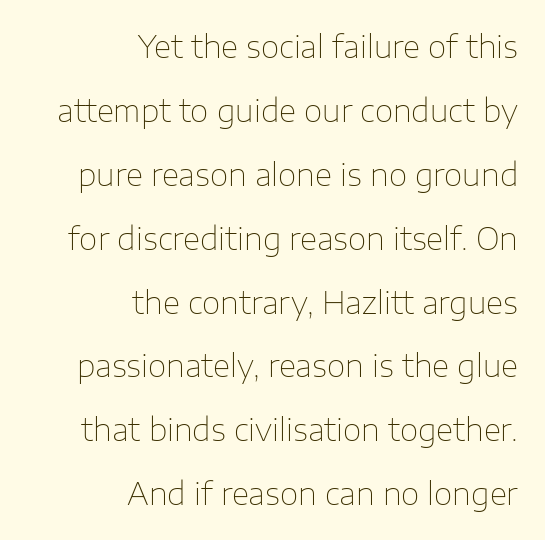
Q: Is the text bold? A: No.
Q: Is the text italic (slanted)? A: No, it is upright.
Q: Is the typeface a serif or a sans-serif typeface? A: Sans-serif.
Q: Is the text underlined? A: No.
Q: How is the paragraph aligned? A: Right-aligned.
Q: Is the spacing between letters normal or unusually wide? A: Normal.
Q: Is the spacing between lines tight, normal or loose? A: Loose.
Q: Width (condensed, normal, or wide)? A: Normal.
Q: Stroke contrast? A: Low.
Q: x-height? A: Medium.
Q: Monospaced? A: No.
